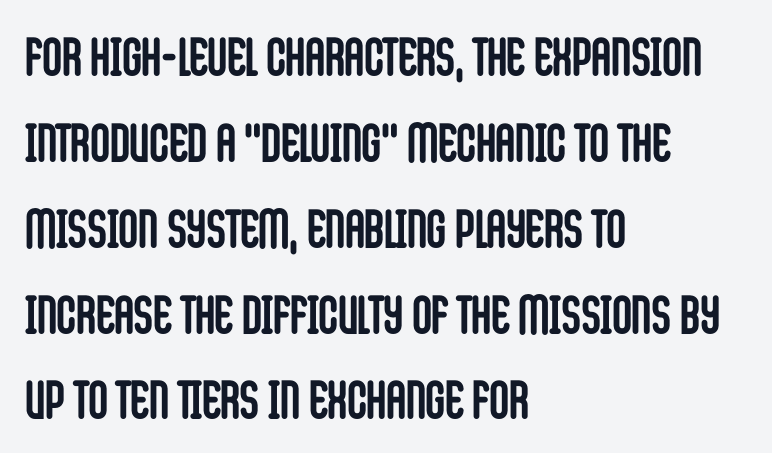
The image shows 54 px semibold, condensed sans-serif type, upright; set left-aligned, normal line spacing (1.59x), normal letter spacing, not underlined; low stroke contrast and a large x-height.
